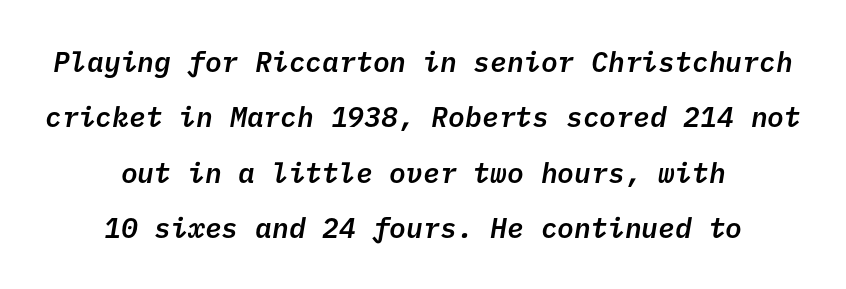
{"serif": "no", "bold": "semi", "weight": "semibold", "width": "normal", "stroke_contrast": "low", "x_height": "medium", "underline": "no", "align": "center", "line_spacing": "loose", "line_spacing_ratio": 1.98, "letter_spacing": "normal", "letter_spacing_em": 0.0, "glyph_px": 28}
